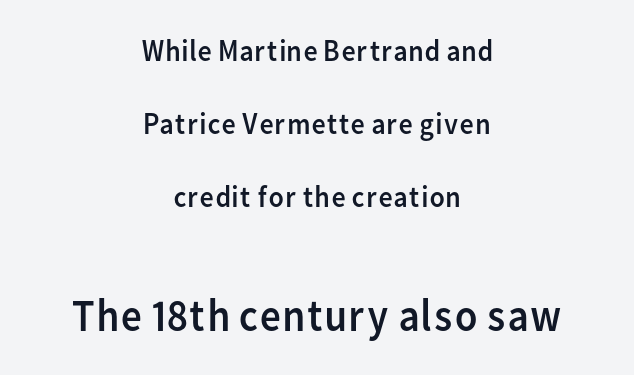
Between these two stacked blocks, the lower one wins on size. Anything drawn beneath the words? Only blank space. Visually the block forms a symmetrical silhouette, jagged on both flanks. Posture: upright roman. A light-to-regular cut is what we see here.
